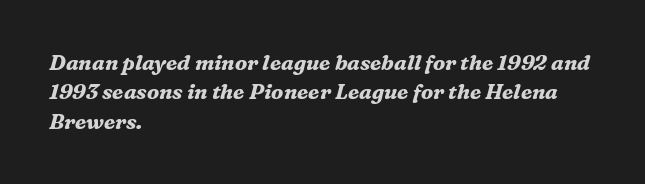
{"italic": "yes", "lean": "right", "slant_degrees": 16, "bold": "yes", "underline": "no", "align": "left", "line_spacing": "normal", "line_spacing_ratio": 1.4, "letter_spacing": "normal", "letter_spacing_em": 0.0, "glyph_px": 21}
